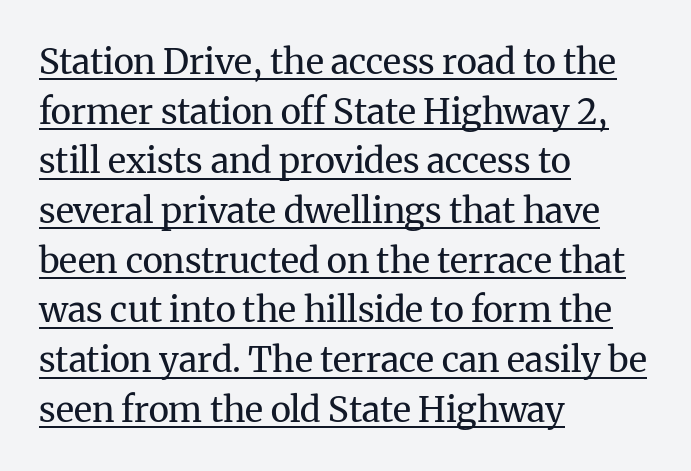
The image shows 35 px regular-weight serif type, upright; set left-aligned, normal line spacing (1.42x), normal letter spacing, underlined; medium stroke contrast and a medium x-height.
